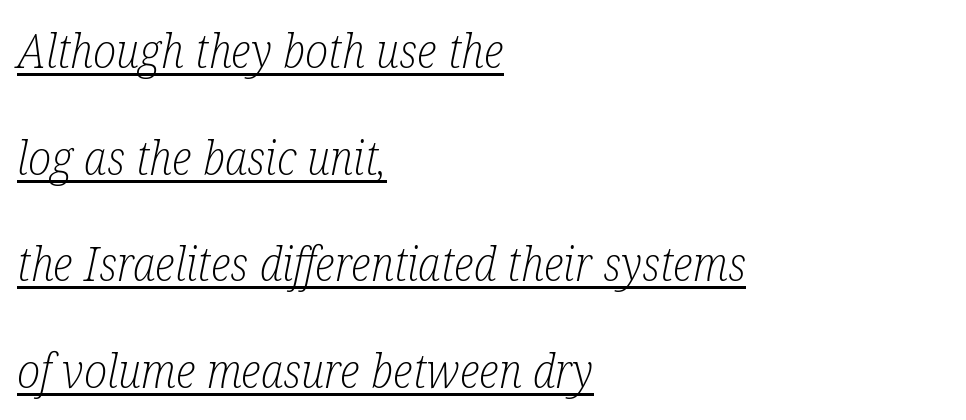
Q: Is the text bold? A: No.
Q: Is the text italic (slanted)? A: Yes, it leans right by about 12 degrees.
Q: Is the typeface a serif or a sans-serif typeface? A: Serif.
Q: Is the text underlined? A: Yes.
Q: How is the paragraph aligned? A: Left-aligned.
Q: Is the spacing between letters normal or unusually wide? A: Normal.
Q: Is the spacing between lines tight, normal or loose? A: Loose.
Q: Width (condensed, normal, or wide)? A: Condensed.
Q: Stroke contrast? A: Low.
Q: x-height? A: Medium.
Q: Monospaced? A: No.
